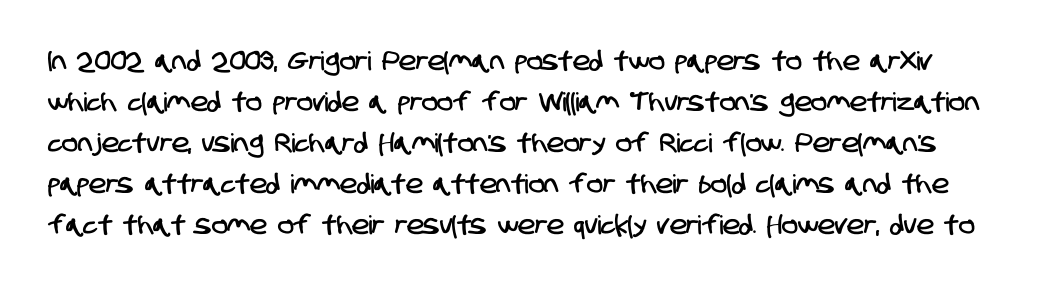
The image shows 26 px text type; set normal line spacing (1.58x), normal letter spacing, not underlined.
